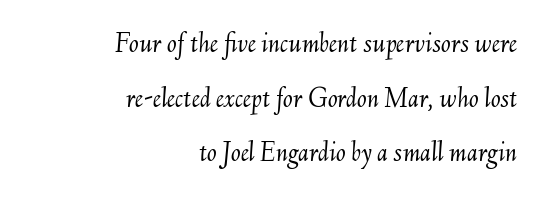
Compared with ordinary roman type, these characters are visibly tilted. Character widths vary here, with narrow letters taking less room than wide ones. Does the copy run flush right? Yes — the right margin is perfectly even. The typeface has the unassuming heft of standard copy or less. Between one letter and the next there's only the usual sliver of space. Any mark beneath the type? The region is blank.
